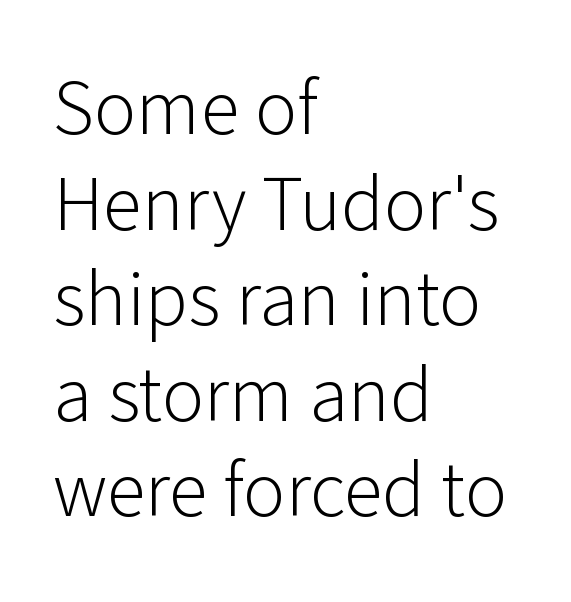
The image shows 79 px light sans-serif type, upright; set left-aligned, line spacing 1.21x, normal letter spacing, not underlined; low stroke contrast and a medium x-height.
